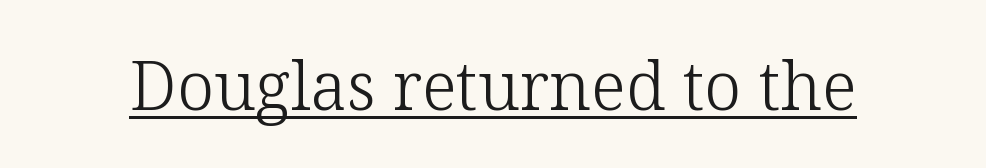
Looks like regular typesetting: each glyph gets only the width it needs. Nothing heavy about these letters — not bold at all. The type sits square on the baseline with zero lean. Unlike a clean sans, this face finishes its strokes with serifs.
